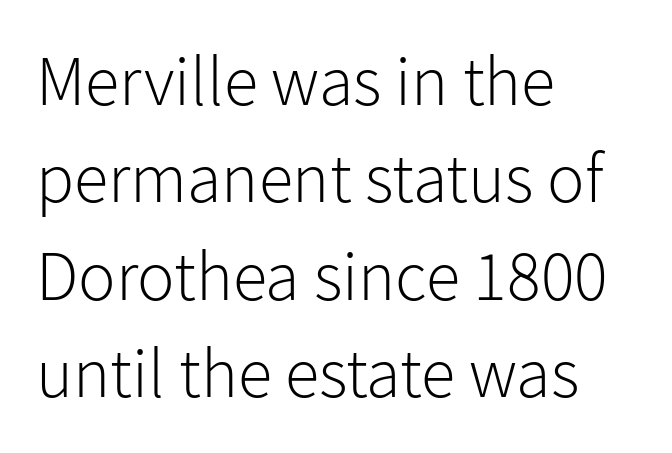
{"serif": "no", "italic": "no", "bold": "no", "weight": "light", "width": "normal", "stroke_contrast": "low", "x_height": "medium", "monospaced": "no", "underline": "no", "align": "left", "line_spacing": "normal", "line_spacing_ratio": 1.39, "letter_spacing": "normal", "letter_spacing_em": 0.0, "glyph_px": 70}
